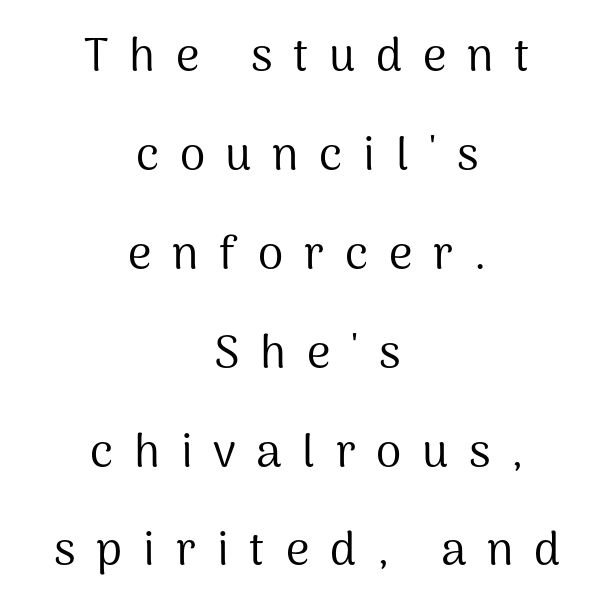
The image shows 46 px regular-weight sans-serif type, upright; set centered, loose line spacing (2.15x), unusually wide letter spacing (+0.45 em), not underlined; medium stroke contrast and a medium x-height.
